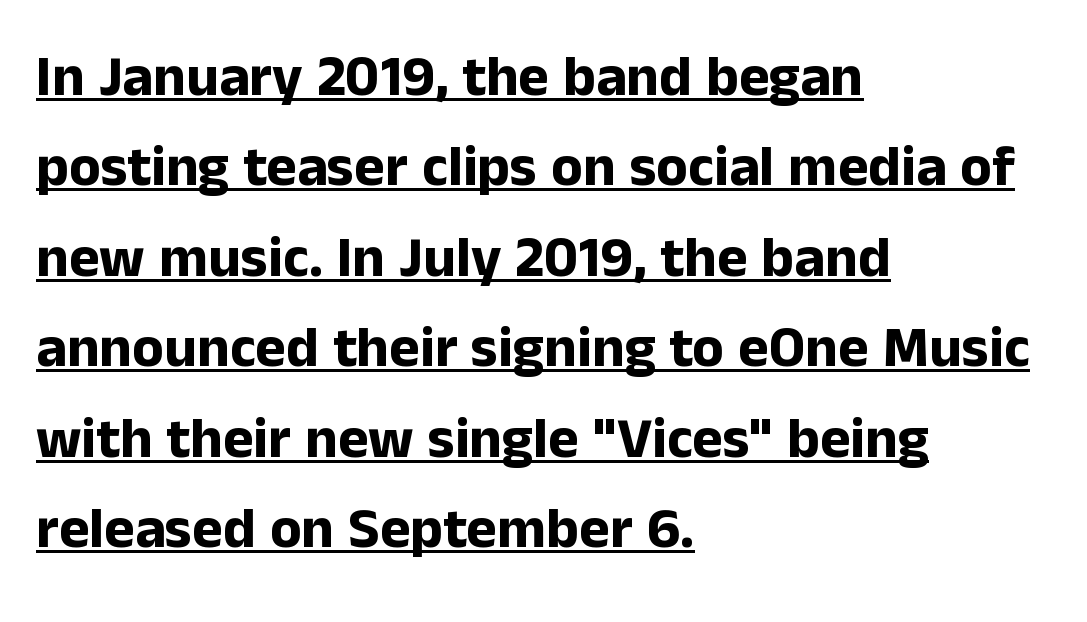
{"serif": "no", "italic": "no", "bold": "yes", "weight": "bold", "width": "normal", "stroke_contrast": "low", "x_height": "medium", "monospaced": "no", "underline": "yes", "align": "left", "line_spacing": "normal", "line_spacing_ratio": 1.56, "letter_spacing": "normal", "letter_spacing_em": 0.0, "glyph_px": 58}
